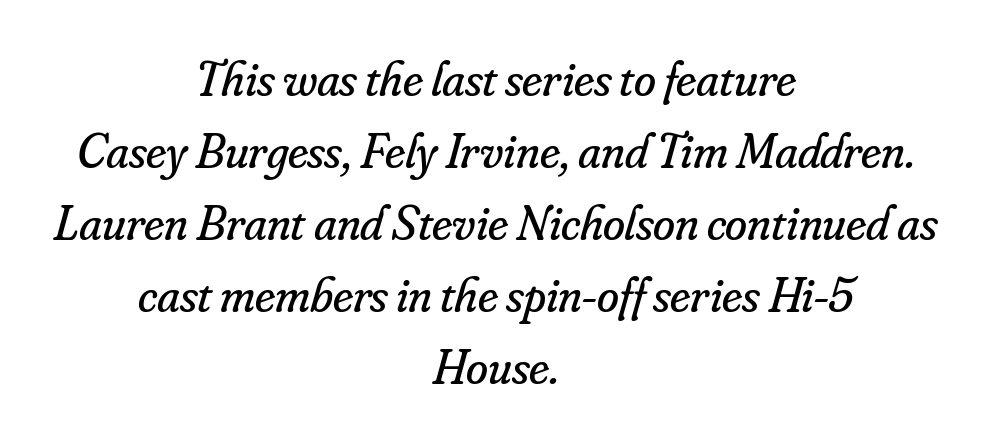
Q: Is the text bold? A: No.
Q: Is the text italic (slanted)? A: Yes, it leans right by about 16 degrees.
Q: Is the typeface a serif or a sans-serif typeface? A: Serif.
Q: Is the text underlined? A: No.
Q: How is the paragraph aligned? A: Centered.
Q: Is the spacing between letters normal or unusually wide? A: Normal.
Q: Is the spacing between lines tight, normal or loose? A: Normal.
Q: Width (condensed, normal, or wide)? A: Normal.
Q: Stroke contrast? A: Low.
Q: x-height? A: Small.
Q: Monospaced? A: No.
